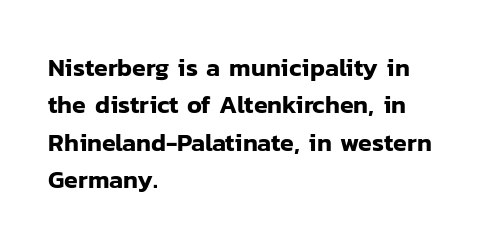
{"italic": "no", "underline": "no", "align": "left", "line_spacing": "normal", "line_spacing_ratio": 1.5, "letter_spacing": "normal", "letter_spacing_em": 0.0, "glyph_px": 25}
